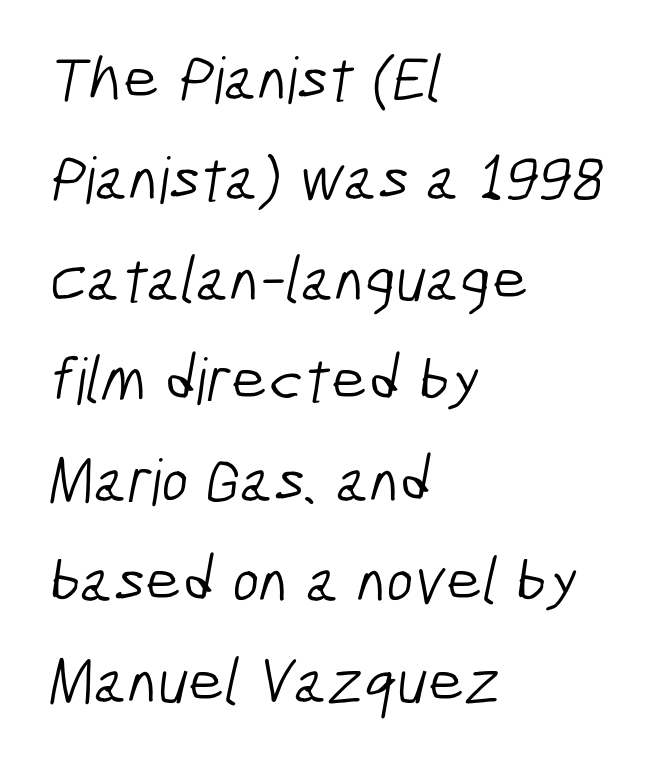
Leftover space on each line is placed entirely after the last word. Honestly, there is no underline to notice here at all. Typographically, this falls in the sans-serif category. If you measured baseline to baseline, you'd find a middling distance. Nobody touched the tracking dial on this one.
